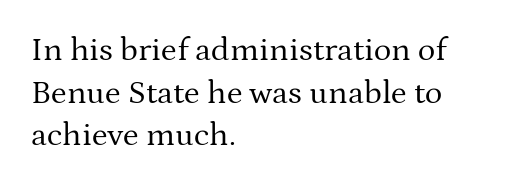
Q: Is the text bold? A: No.
Q: Is the text italic (slanted)? A: No, it is upright.
Q: Is the typeface a serif or a sans-serif typeface? A: Serif.
Q: Is the text underlined? A: No.
Q: How is the paragraph aligned? A: Left-aligned.
Q: Is the spacing between letters normal or unusually wide? A: Normal.
Q: Is the spacing between lines tight, normal or loose? A: Normal.
Q: Width (condensed, normal, or wide)? A: Normal.
Q: Stroke contrast? A: Medium.
Q: x-height? A: Medium.
Q: Monospaced? A: No.
